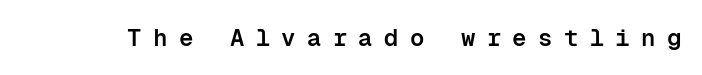
The image shows 24 px text type, upright; set unusually wide letter spacing (+0.47 em), not underlined.
